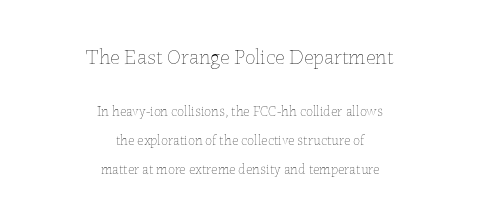
Q: Is the text bold? A: No.
Q: Is the text italic (slanted)? A: No, it is upright.
Q: Is the text underlined? A: No.
Q: How is the paragraph aligned? A: Centered.
Q: Is the spacing between letters normal or unusually wide? A: Normal.
Q: Is the spacing between lines tight, normal or loose? A: Loose.
Q: Which block of text is set in a larger size, the first (top) or the second (bottom)? A: The first (top) one.
